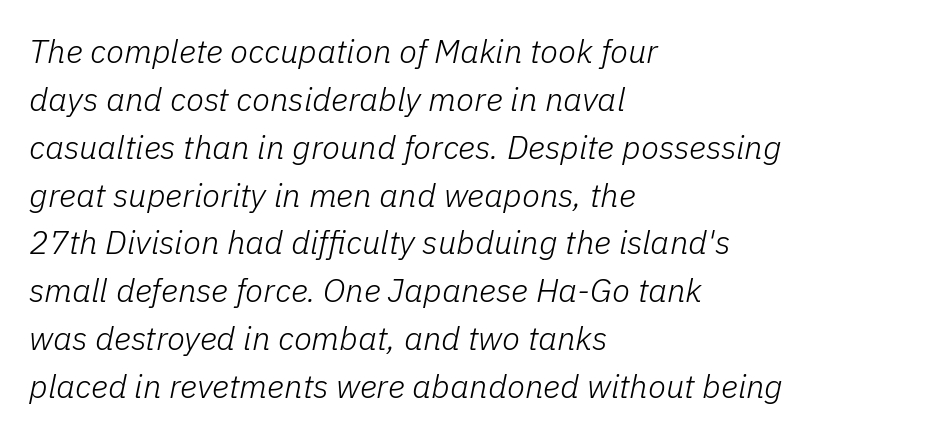
Q: Is the text bold? A: No.
Q: Is the text italic (slanted)? A: Yes, it leans right by about 11 degrees.
Q: Is the text underlined? A: No.
Q: How is the paragraph aligned? A: Left-aligned.
Q: Is the spacing between letters normal or unusually wide? A: Normal.
Q: Is the spacing between lines tight, normal or loose? A: Normal.
Q: Width (condensed, normal, or wide)? A: Normal.
Q: Stroke contrast? A: Low.
Q: x-height? A: Medium.
Q: Monospaced? A: No.
